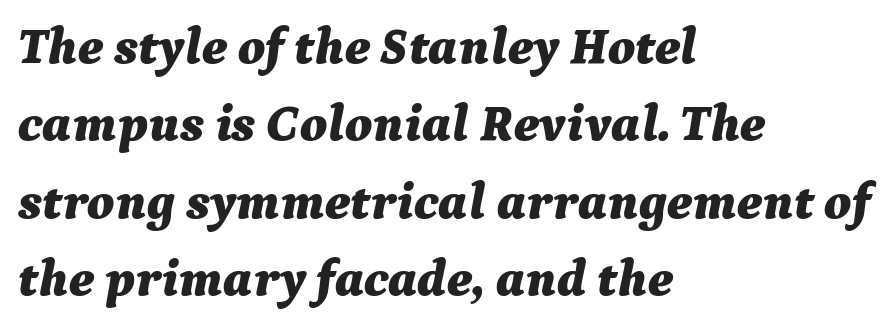
Line spacing here is normal. Heavy-handed strokes throughout: this text is bold. Only glyphs here, with clear space below each row. The typography opts for an oblique posture over an upright one.
